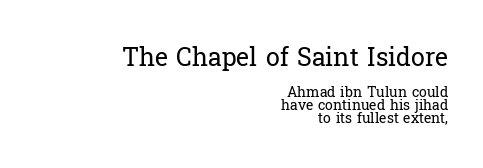
{"italic": "no", "bold": "no", "underline": "no", "align": "right", "line_spacing": "tight", "line_spacing_ratio": 0.95, "letter_spacing": "normal", "letter_spacing_em": 0.0, "larger_block": "first", "size_ratio": 1.79, "glyph_px": 25}
